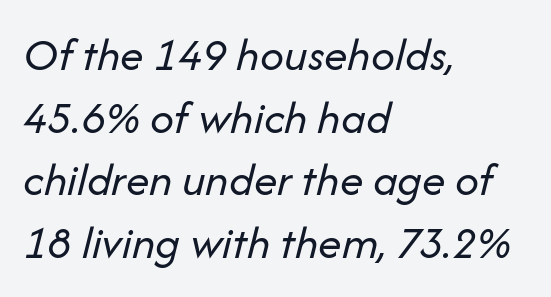
A typesetter would mark this as italic. All the whitespace from short lines collects on the right. The passage shown is not underscored anywhere. Tracking value appears to be zero — textbook default spacing. The letters look calm and open, with moderate or lighter stems. Spacing verdict: proportional, widths tailored to each character.
